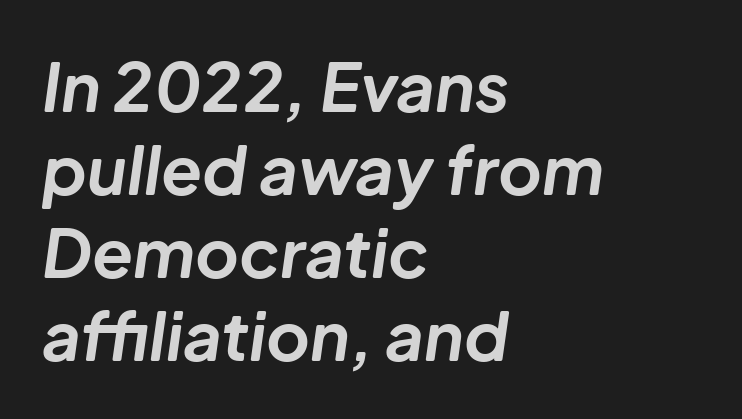
{"italic": "yes", "lean": "right", "slant_degrees": 8, "bold": "yes", "weight": "bold", "width": "normal", "stroke_contrast": "low", "x_height": "medium", "monospaced": "no", "underline": "no", "align": "left", "line_spacing_ratio": 1.24, "letter_spacing": "normal", "letter_spacing_em": 0.0, "glyph_px": 67}
